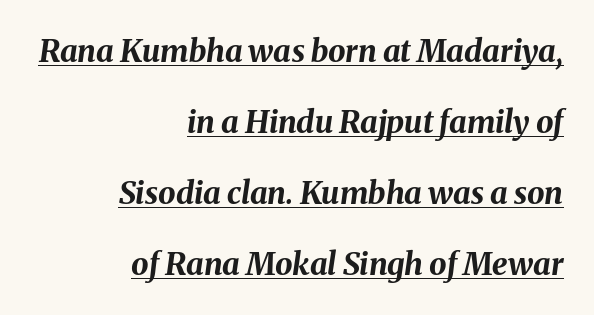
The image shows 31 px bold type, italic (leaning right); set right-aligned, loose line spacing (2.29x), normal letter spacing, underlined; medium stroke contrast and a medium x-height.
